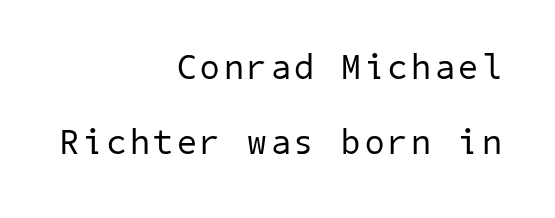
{"serif": "no", "bold": "no", "weight": "regular", "width": "normal", "stroke_contrast": "low", "x_height": "medium", "underline": "no", "align": "right", "line_spacing": "loose", "line_spacing_ratio": 2.15, "glyph_px": 35}
